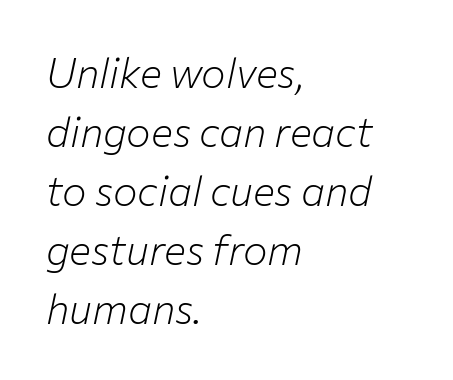
Q: Is the text bold? A: No.
Q: Is the text italic (slanted)? A: Yes, it leans right by about 12 degrees.
Q: Is the text underlined? A: No.
Q: How is the paragraph aligned? A: Left-aligned.
Q: Is the spacing between letters normal or unusually wide? A: Normal.
Q: Is the spacing between lines tight, normal or loose? A: Normal.
Q: Width (condensed, normal, or wide)? A: Normal.
Q: Stroke contrast? A: Low.
Q: x-height? A: Medium.
Q: Monospaced? A: No.
